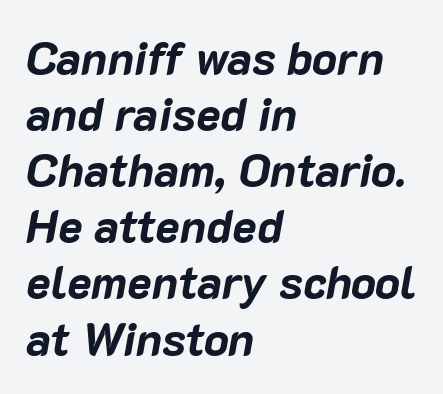
{"italic": "yes", "lean": "right", "slant_degrees": 10, "bold": "yes", "weight": "bold", "width": "normal", "stroke_contrast": "low", "x_height": "medium", "monospaced": "no", "underline": "no", "align": "left", "line_spacing_ratio": 1.22, "letter_spacing": "normal", "letter_spacing_em": 0.0, "glyph_px": 46}
